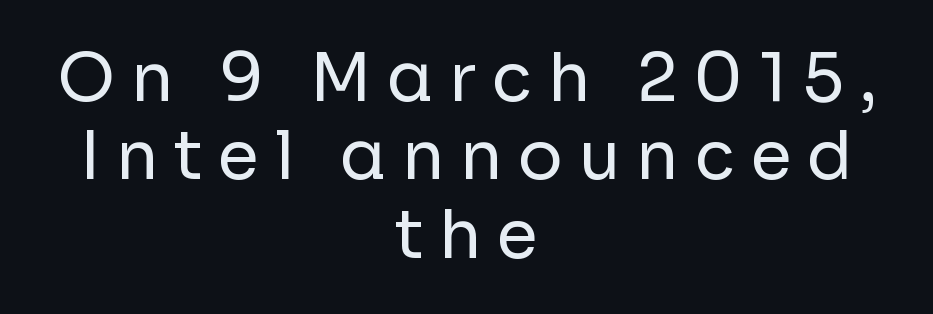
Type style note: lacks serifs. The strokes are not fattened; the text isn't bold. Looks like regular typesetting: each glyph gets only the width it needs. Letters rest on an invisible, unmarked baseline. The axis of the letterforms is exactly vertical.
